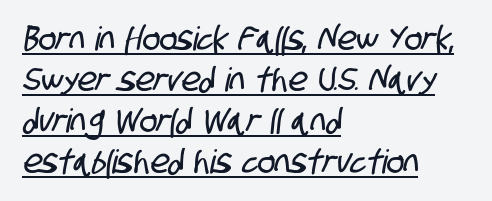
{"serif": "no", "width": "condensed", "stroke_contrast": "low", "x_height": "large", "monospaced": "no", "underline": "yes", "align": "left", "line_spacing_ratio": 1.24, "letter_spacing": "normal", "letter_spacing_em": 0.0, "glyph_px": 33}
